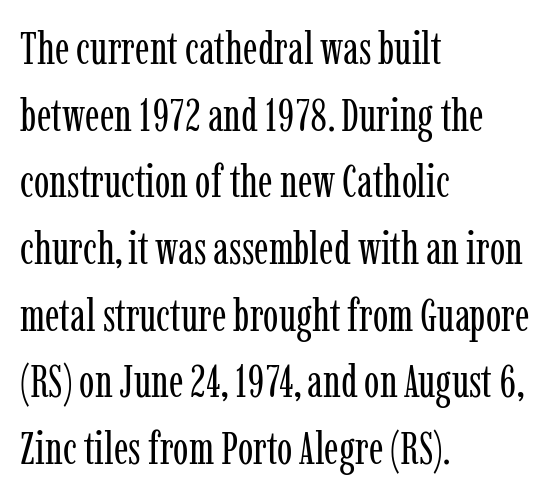
{"serif": "yes", "italic": "no", "bold": "no", "weight": "regular", "width": "condensed", "stroke_contrast": "low", "x_height": "medium", "monospaced": "no", "underline": "no", "align": "left", "line_spacing": "normal", "line_spacing_ratio": 1.45, "letter_spacing": "normal", "letter_spacing_em": 0.0, "glyph_px": 46}
